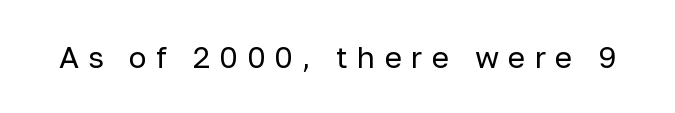
{"serif": "no", "italic": "no", "bold": "no", "weight": "regular", "width": "normal", "stroke_contrast": "low", "x_height": "medium", "monospaced": "no", "underline": "no", "letter_spacing": "wide", "letter_spacing_em": 0.3, "glyph_px": 30}
